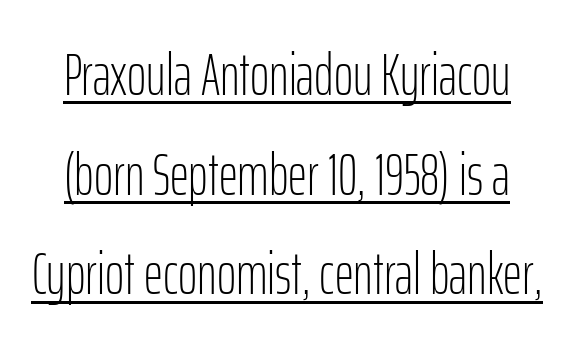
The image shows 59 px light, condensed sans-serif type, upright; set normal line spacing (1.69x), normal letter spacing, underlined; low stroke contrast and a medium x-height.
